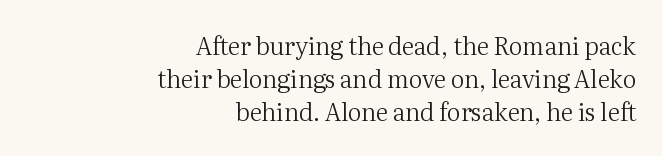
Q: Is the text bold? A: No.
Q: Is the text italic (slanted)? A: No, it is upright.
Q: Is the text underlined? A: No.
Q: How is the paragraph aligned? A: Right-aligned.
Q: Is the spacing between letters normal or unusually wide? A: Normal.
Q: Is the spacing between lines tight, normal or loose? A: Normal.
